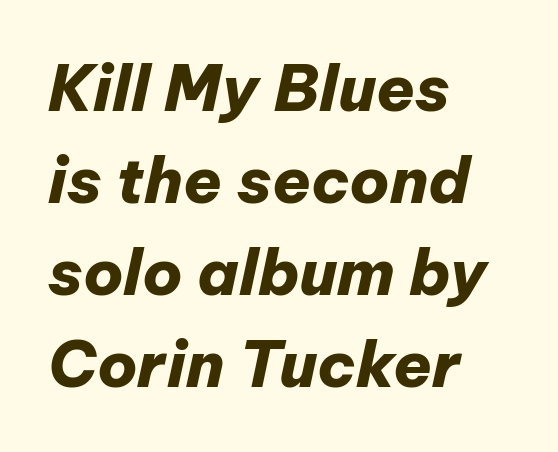
{"italic": "yes", "lean": "right", "slant_degrees": 12, "bold": "yes", "weight": "heavy", "width": "normal", "stroke_contrast": "low", "x_height": "medium", "monospaced": "no", "underline": "no", "align": "left", "line_spacing": "normal", "line_spacing_ratio": 1.46, "letter_spacing": "normal", "letter_spacing_em": 0.0, "glyph_px": 63}
